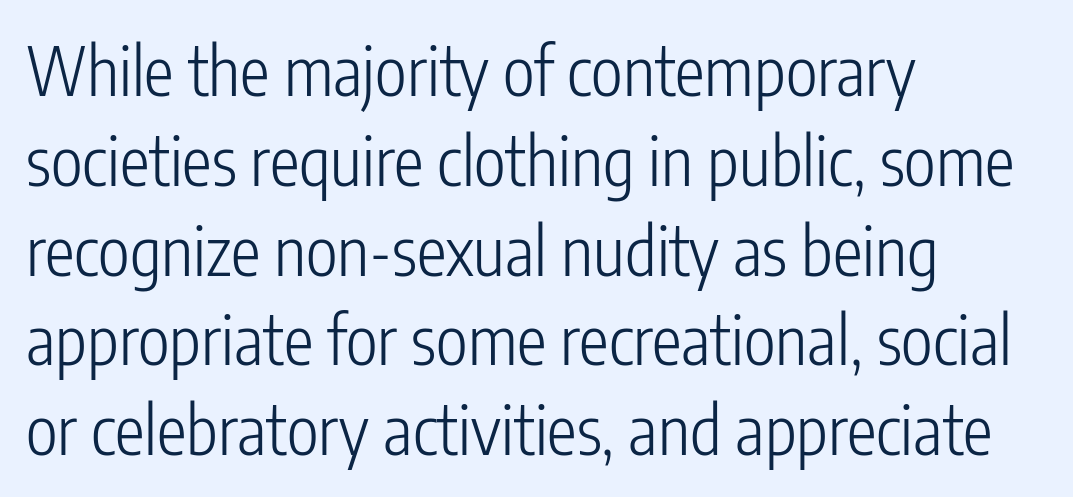
Q: Is the text bold? A: No.
Q: Is the text italic (slanted)? A: No, it is upright.
Q: Is the typeface a serif or a sans-serif typeface? A: Sans-serif.
Q: Is the text underlined? A: No.
Q: How is the paragraph aligned? A: Left-aligned.
Q: Is the spacing between letters normal or unusually wide? A: Normal.
Q: Is the spacing between lines tight, normal or loose? A: Normal.
Q: Width (condensed, normal, or wide)? A: Condensed.
Q: Stroke contrast? A: Low.
Q: x-height? A: Medium.
Q: Monospaced? A: No.
